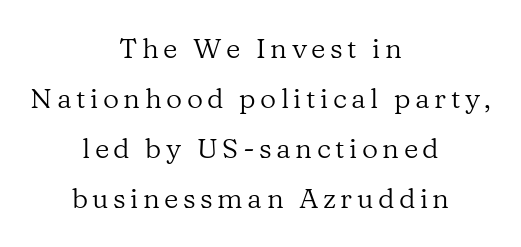
Q: Is the text bold? A: No.
Q: Is the text italic (slanted)? A: No, it is upright.
Q: Is the typeface a serif or a sans-serif typeface? A: Serif.
Q: Is the text underlined? A: No.
Q: How is the paragraph aligned? A: Centered.
Q: Width (condensed, normal, or wide)? A: Normal.
Q: Stroke contrast? A: Low.
Q: x-height? A: Medium.
Q: Monospaced? A: No.
